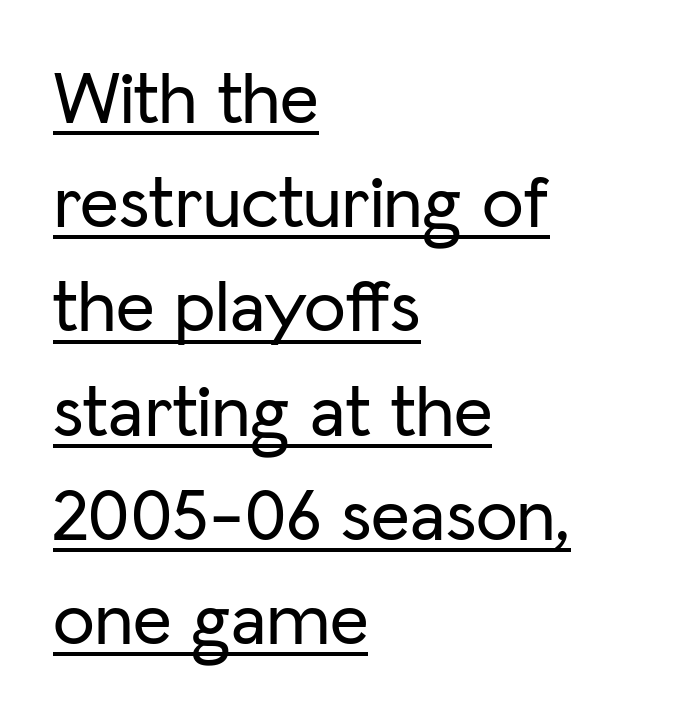
Q: Is the text italic (slanted)? A: No, it is upright.
Q: Is the typeface a serif or a sans-serif typeface? A: Sans-serif.
Q: Is the text underlined? A: Yes.
Q: How is the paragraph aligned? A: Left-aligned.
Q: Is the spacing between letters normal or unusually wide? A: Normal.
Q: Is the spacing between lines tight, normal or loose? A: Normal.
Q: Width (condensed, normal, or wide)? A: Normal.
Q: Stroke contrast? A: Low.
Q: x-height? A: Medium.
Q: Monospaced? A: No.
